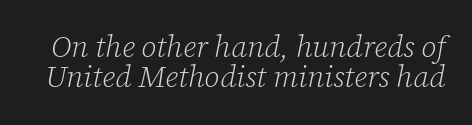
{"serif": "yes", "italic": "yes", "lean": "right", "slant_degrees": 12, "bold": "no", "weight": "light", "width": "normal", "stroke_contrast": "low", "x_height": "medium", "monospaced": "no", "underline": "no", "line_spacing": "tight", "line_spacing_ratio": 1.01, "letter_spacing": "normal", "letter_spacing_em": 0.0, "glyph_px": 30}
